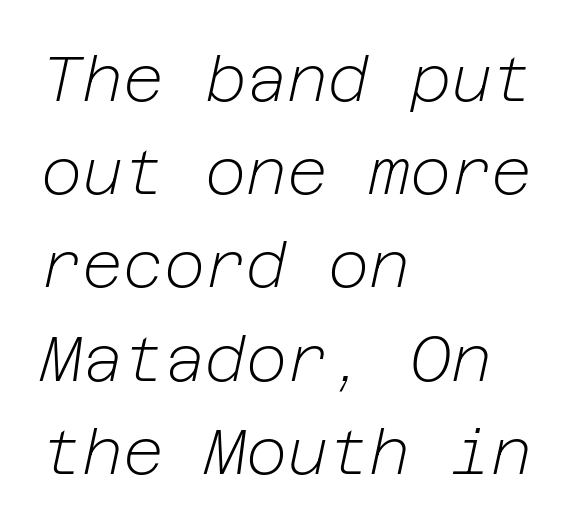
Q: Is the text bold? A: No.
Q: Is the text italic (slanted)? A: Yes, it leans right by about 12 degrees.
Q: Is the text underlined? A: No.
Q: How is the paragraph aligned? A: Left-aligned.
Q: Is the spacing between letters normal or unusually wide? A: Normal.
Q: Is the spacing between lines tight, normal or loose? A: Normal.
Q: Width (condensed, normal, or wide)? A: Normal.
Q: Stroke contrast? A: Low.
Q: x-height? A: Medium.
